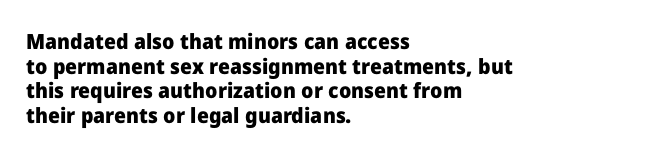
The image shows 21 px bold type, upright; set left-aligned, line spacing 1.17x, normal letter spacing, not underlined.
